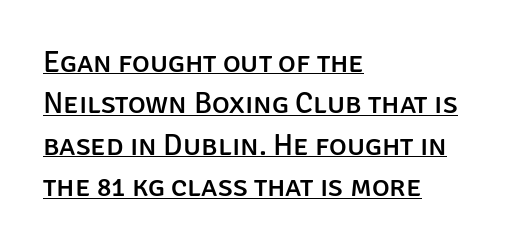
Q: Is the text italic (slanted)? A: No, it is upright.
Q: Is the typeface a serif or a sans-serif typeface? A: Sans-serif.
Q: Is the text underlined? A: Yes.
Q: How is the paragraph aligned? A: Left-aligned.
Q: Is the spacing between letters normal or unusually wide? A: Normal.
Q: Is the spacing between lines tight, normal or loose? A: Normal.
Q: Width (condensed, normal, or wide)? A: Normal.
Q: Stroke contrast? A: Low.
Q: x-height? A: Large.
Q: Monospaced? A: No.
